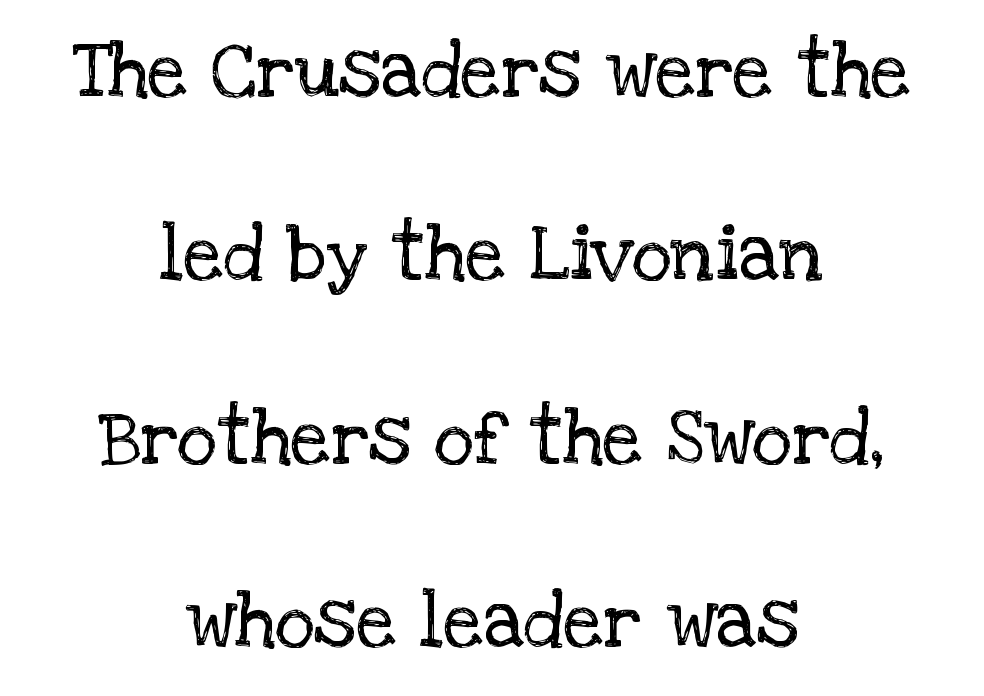
Q: Is the text bold? A: No.
Q: Is the text italic (slanted)? A: No, it is upright.
Q: Is the typeface a serif or a sans-serif typeface? A: Serif.
Q: Is the text underlined? A: No.
Q: How is the paragraph aligned? A: Centered.
Q: Is the spacing between letters normal or unusually wide? A: Normal.
Q: Is the spacing between lines tight, normal or loose? A: Loose.
Q: Width (condensed, normal, or wide)? A: Normal.
Q: Stroke contrast? A: Low.
Q: x-height? A: Large.
Q: Monospaced? A: No.
